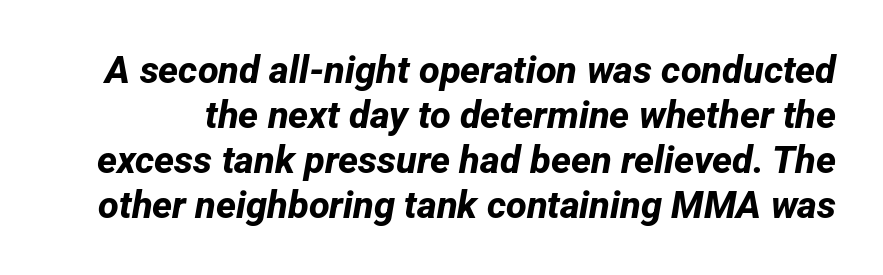
Q: Is the text bold? A: Yes.
Q: Is the typeface a serif or a sans-serif typeface? A: Sans-serif.
Q: Is the text underlined? A: No.
Q: Is the spacing between letters normal or unusually wide? A: Normal.
Q: Width (condensed, normal, or wide)? A: Normal.
Q: Stroke contrast? A: Low.
Q: x-height? A: Medium.
Q: Monospaced? A: No.
